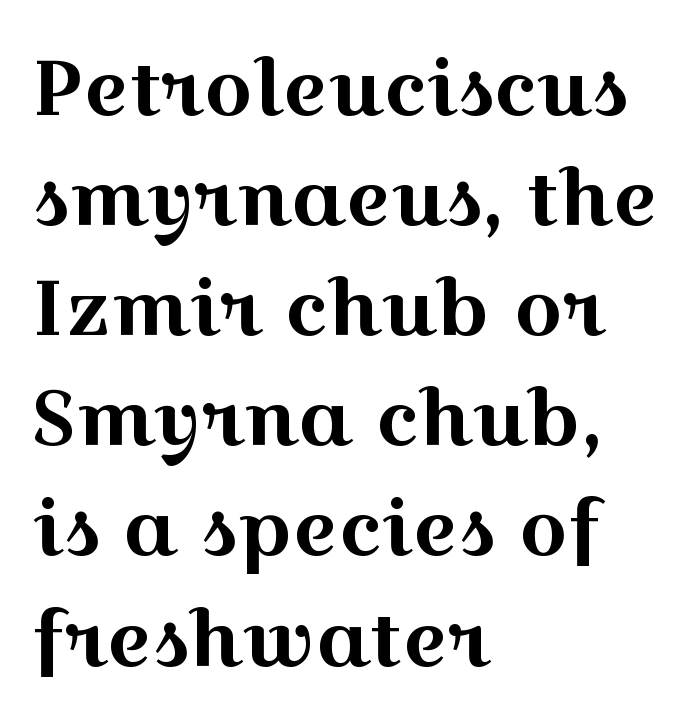
{"serif": "yes", "italic": "no", "width": "wide", "x_height": "medium", "monospaced": "no", "underline": "no", "align": "left", "line_spacing": "normal", "line_spacing_ratio": 1.43, "letter_spacing": "normal", "letter_spacing_em": 0.0, "glyph_px": 77}
